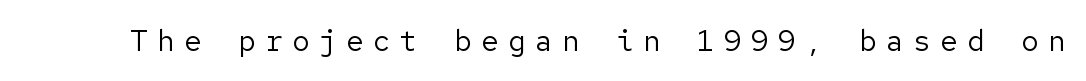
In terms of letterform style, serifs are entirely absent. Does extra space separate the letters? Yes, quite a lot of it. The zone under the glyphs is completely vacant. On a weight scale, this lands at 450 or below. This sample uses an upright cut, with every glyph sitting square on the baseline.
